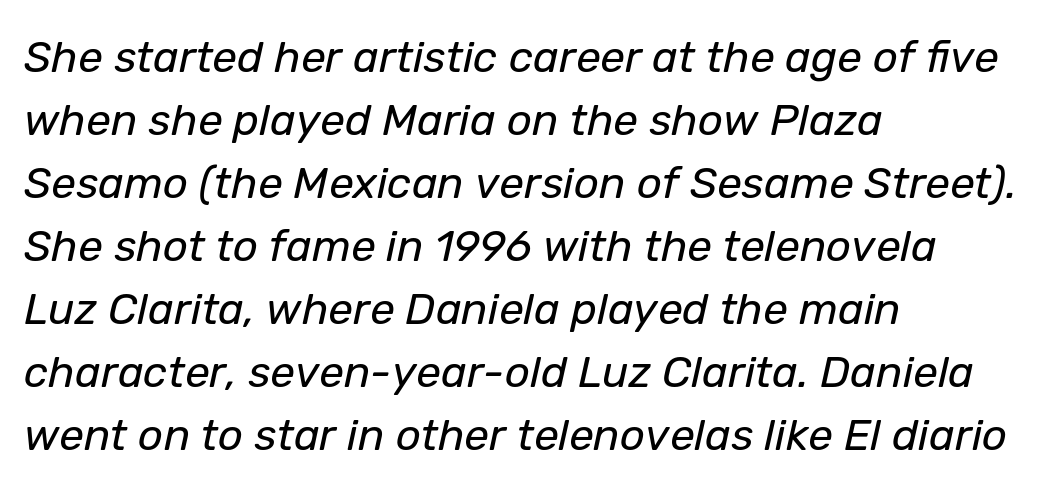
Q: Is the text bold? A: No.
Q: Is the text italic (slanted)? A: Yes, it leans right by about 12 degrees.
Q: Is the text underlined? A: No.
Q: How is the paragraph aligned? A: Left-aligned.
Q: Is the spacing between letters normal or unusually wide? A: Normal.
Q: Is the spacing between lines tight, normal or loose? A: Normal.
Q: Width (condensed, normal, or wide)? A: Normal.
Q: Stroke contrast? A: Low.
Q: x-height? A: Medium.
Q: Monospaced? A: No.
